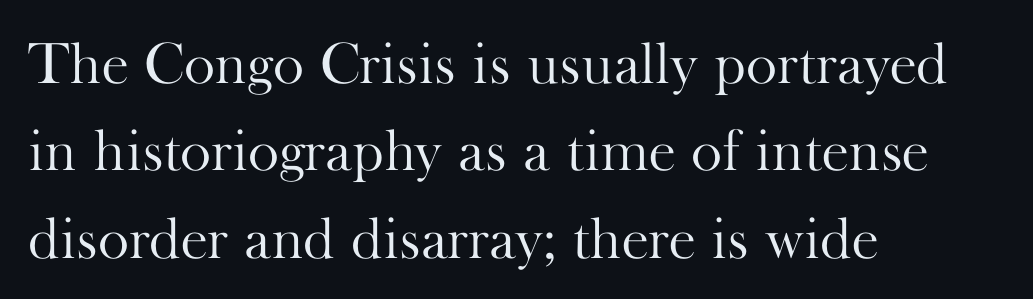
{"serif": "yes", "italic": "no", "bold": "no", "weight": "light", "width": "normal", "stroke_contrast": "high", "x_height": "small", "monospaced": "no", "underline": "no", "align": "left", "line_spacing": "normal", "line_spacing_ratio": 1.48, "letter_spacing": "normal", "letter_spacing_em": 0.0, "glyph_px": 59}
